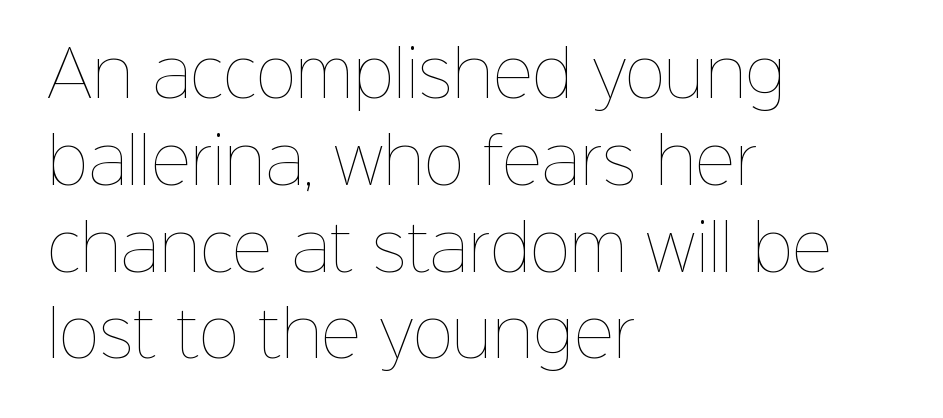
The image shows 62 px thin type, upright; set left-aligned, normal line spacing (1.4x), normal letter spacing, not underlined; low stroke contrast and a medium x-height.
